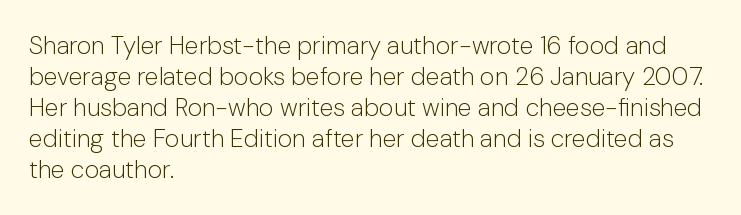
{"italic": "no", "bold": "no", "underline": "no", "align": "left", "line_spacing_ratio": 1.24, "letter_spacing": "normal", "letter_spacing_em": 0.0, "glyph_px": 25}
